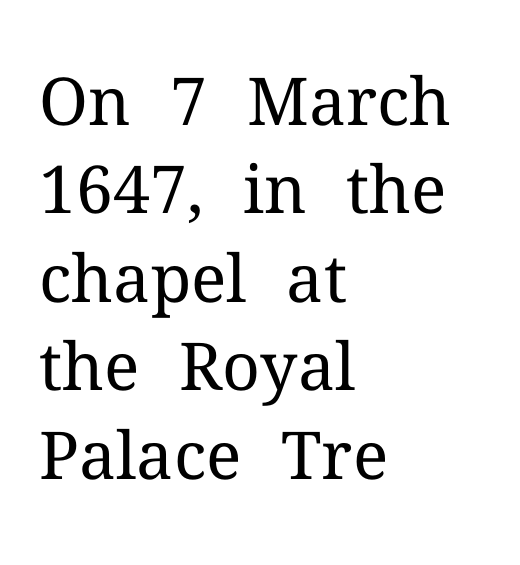
The image shows 66 px regular-weight serif type, upright; set left-aligned, normal line spacing (1.34x), normal letter spacing, not underlined; medium stroke contrast and a medium x-height.
